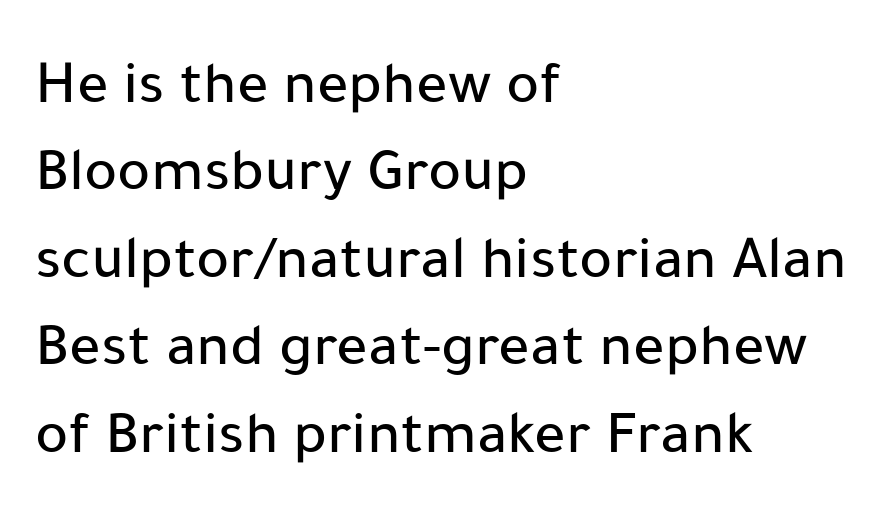
{"serif": "no", "italic": "no", "width": "normal", "stroke_contrast": "low", "x_height": "medium", "monospaced": "no", "underline": "no", "align": "left", "line_spacing": "normal", "line_spacing_ratio": 1.41, "letter_spacing": "normal", "letter_spacing_em": 0.0, "glyph_px": 62}
